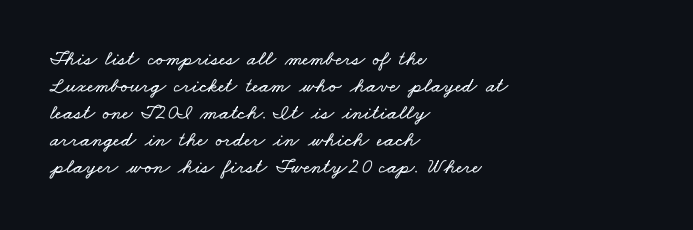
Between one letter and the next there's only the usual sliver of space. Nobody drew a line under any word here. One glance says typical: line gaps are just what's usual. This rendering uses left alignment, leaving the right contour irregular.
